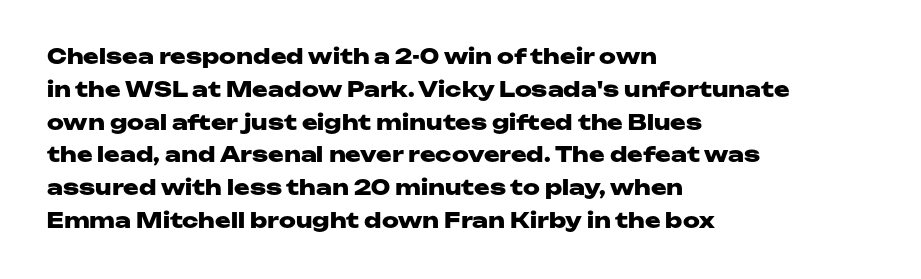
Weight check: bold — yes, fully. This rendering features lettering with no underline. This is the regular roman posture of the typeface. Is there much room between lines? A standard amount, neither cramped nor airy. No extra tracking has been applied to these lines. The rag falls on the right side of this text block.
